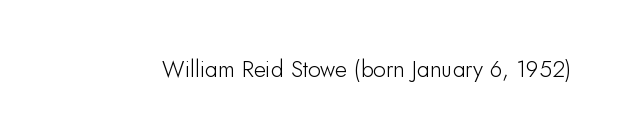
The image shows 23 px text type, upright; set normal letter spacing, not underlined.
